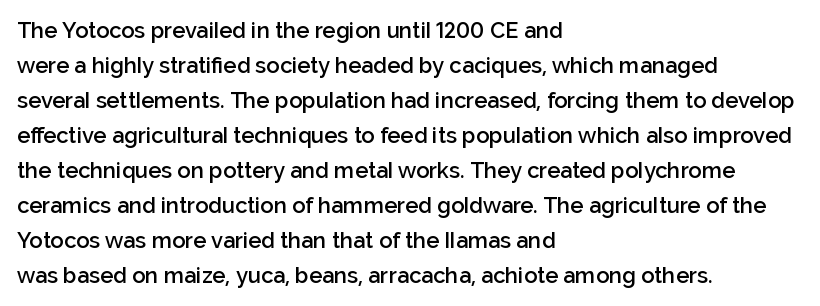
{"italic": "no", "bold": "semi", "underline": "no", "align": "left", "line_spacing": "normal", "line_spacing_ratio": 1.59, "letter_spacing": "normal", "letter_spacing_em": 0.0, "glyph_px": 22}
